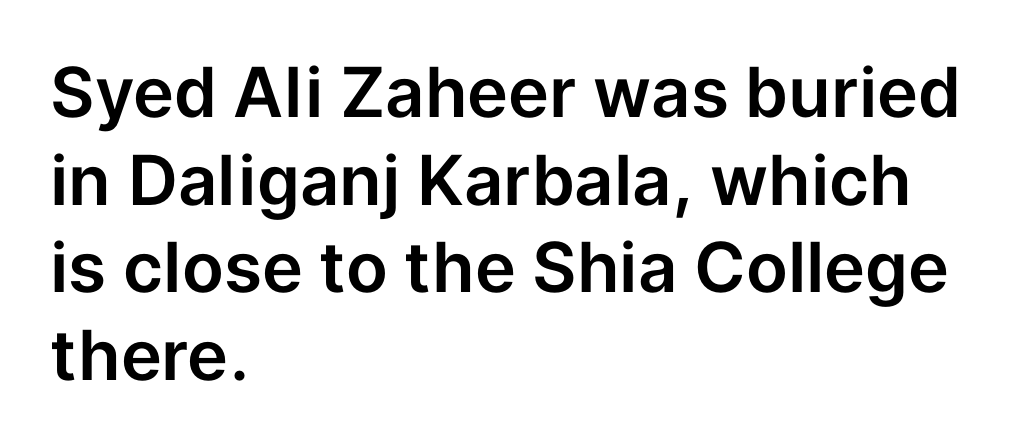
Think of a printed novel: that variable character pitch is what you see here. Observe the absence of serifs on each vertical stroke in this sample. The vertical gap from one line to the next is medium. A classic flush-left, rag-right setting is used for this passage.
